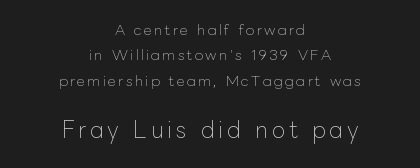
A student would call this center alignment; a typographer would say set centered. Which of the two is more prominent by size? The second, at the bottom. You can tell it's not italic because the verticals are truly vertical. A quiet, ordinary-to-light weight characterises the typeface. Just letters on the line, the space beneath them empty.
